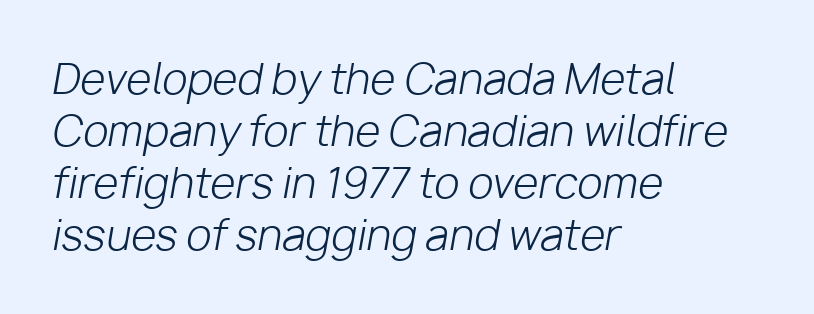
The image shows 41 px light type, italic (leaning right); set left-aligned, normal line spacing (1.27x), normal letter spacing, not underlined; low stroke contrast and a medium x-height.
